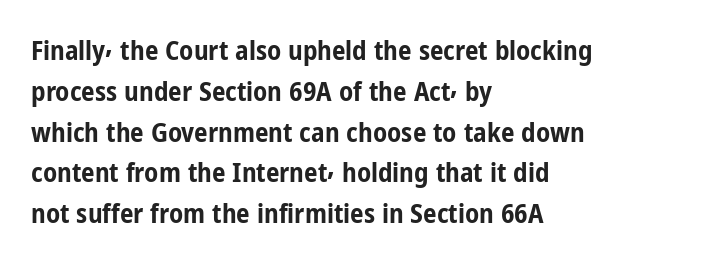
This is the regular roman posture of the typeface. Regarding leading, the lines here are spaced in the standard way. Heft: maximum for text — a bold. The specimen omits any rule beneath the text block's lines.
